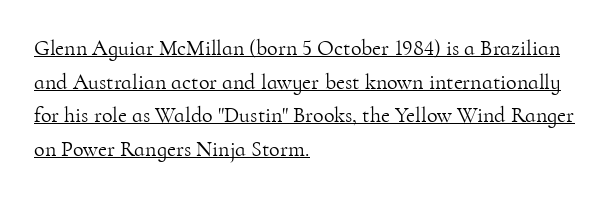
The image shows 22 px text type, upright; set left-aligned, normal line spacing (1.53x), normal letter spacing, underlined.
